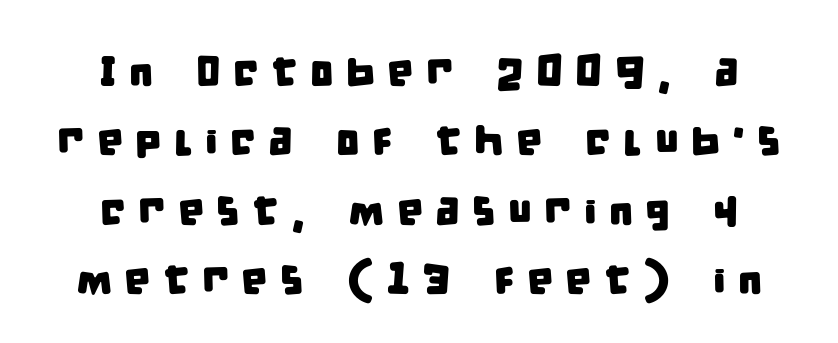
Q: Is the typeface a serif or a sans-serif typeface? A: Sans-serif.
Q: Is the text underlined? A: No.
Q: How is the paragraph aligned? A: Centered.
Q: Is the spacing between letters normal or unusually wide? A: Unusually wide.
Q: Is the spacing between lines tight, normal or loose? A: Normal.
Q: Width (condensed, normal, or wide)? A: Condensed.
Q: Stroke contrast? A: Low.
Q: x-height? A: Large.
Q: Monospaced? A: No.
